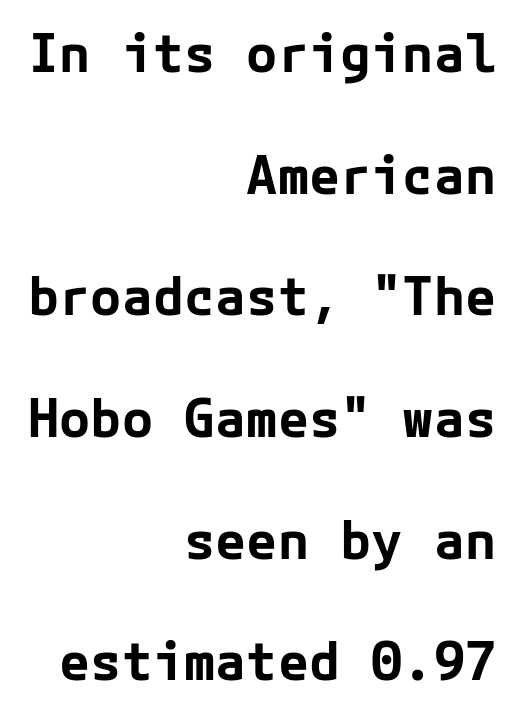
{"serif": "no", "italic": "no", "bold": "yes", "weight": "bold", "width": "normal", "stroke_contrast": "low", "x_height": "medium", "underline": "no", "align": "right", "line_spacing": "loose", "line_spacing_ratio": 2.34, "letter_spacing": "normal", "letter_spacing_em": 0.0, "glyph_px": 52}
